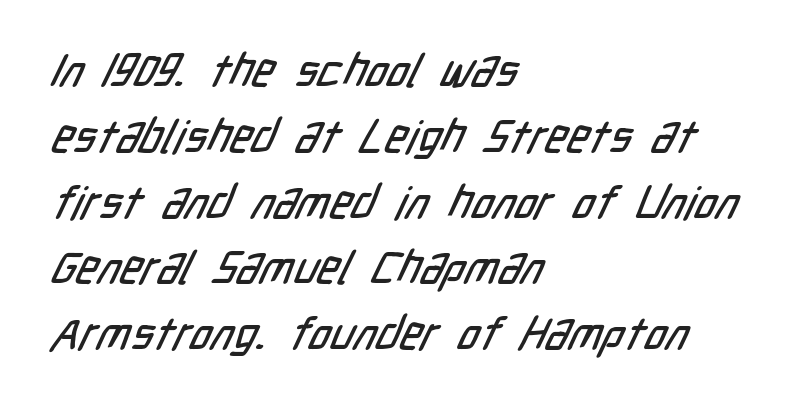
Q: Is the typeface a serif or a sans-serif typeface? A: Sans-serif.
Q: Is the text underlined? A: No.
Q: How is the paragraph aligned? A: Left-aligned.
Q: Is the spacing between letters normal or unusually wide? A: Normal.
Q: Is the spacing between lines tight, normal or loose? A: Normal.
Q: Width (condensed, normal, or wide)? A: Condensed.
Q: Stroke contrast? A: Low.
Q: x-height? A: Medium.
Q: Monospaced? A: No.
